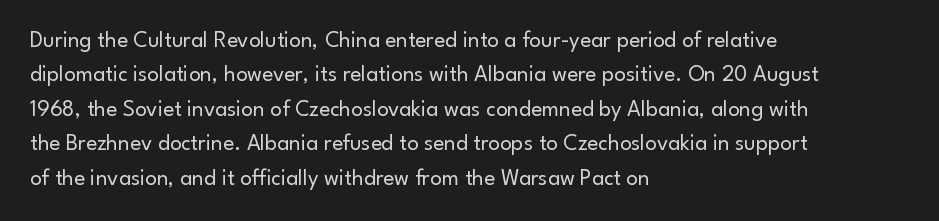
{"italic": "no", "bold": "no", "underline": "no", "align": "left", "line_spacing": "normal", "line_spacing_ratio": 1.5, "letter_spacing": "normal", "letter_spacing_em": 0.0, "glyph_px": 23}
